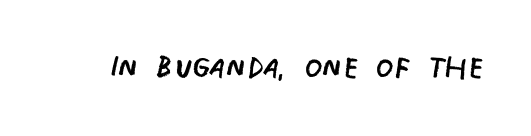
Q: Is the text bold? A: No.
Q: Is the typeface a serif or a sans-serif typeface? A: Sans-serif.
Q: Is the text underlined? A: No.
Q: Is the spacing between letters normal or unusually wide? A: Normal.
Q: Width (condensed, normal, or wide)? A: Condensed.
Q: Stroke contrast? A: Low.
Q: x-height? A: Large.
Q: Monospaced? A: No.
